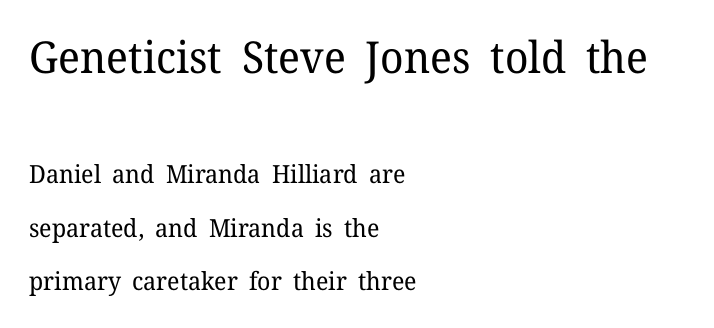
Q: Is the text bold? A: No.
Q: Is the text italic (slanted)? A: No, it is upright.
Q: Is the typeface a serif or a sans-serif typeface? A: Serif.
Q: Is the text underlined? A: No.
Q: How is the paragraph aligned? A: Left-aligned.
Q: Is the spacing between letters normal or unusually wide? A: Normal.
Q: Is the spacing between lines tight, normal or loose? A: Loose.
Q: Which block of text is set in a larger size, the first (top) or the second (bottom)? A: The first (top) one.
Q: Width (condensed, normal, or wide)? A: Normal.
Q: Stroke contrast? A: Low.
Q: x-height? A: Medium.
Q: Monospaced? A: No.
